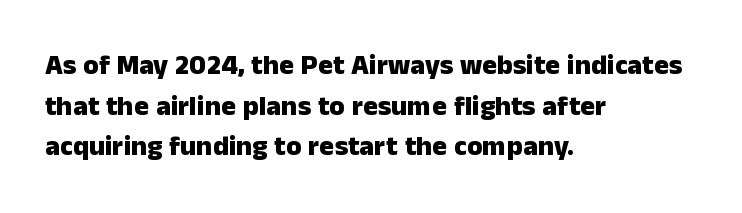
Q: Is the text bold? A: Yes.
Q: Is the text italic (slanted)? A: No, it is upright.
Q: Is the typeface a serif or a sans-serif typeface? A: Sans-serif.
Q: Is the text underlined? A: No.
Q: How is the paragraph aligned? A: Left-aligned.
Q: Is the spacing between letters normal or unusually wide? A: Normal.
Q: Is the spacing between lines tight, normal or loose? A: Normal.
Q: Width (condensed, normal, or wide)? A: Normal.
Q: Stroke contrast? A: Low.
Q: x-height? A: Medium.
Q: Monospaced? A: No.
